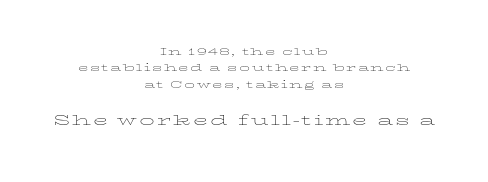
Honestly, there is no underline to notice here at all. The typesetter chose a symmetrical, centered arrangement here. The typeface has the unassuming heft of standard copy or less. Between these two stacked blocks, the lower one wins on size. Italic? Not at all — the glyphs are vertical.
